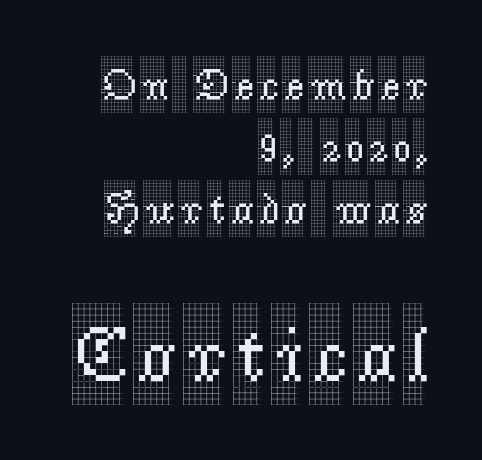
{"serif": "yes", "italic": "no", "width": "condensed", "x_height": "large", "monospaced": "no", "underline": "no", "align": "right", "line_spacing": "normal", "line_spacing_ratio": 1.41, "larger_block": "second", "size_ratio": 1.75, "glyph_px": 77}
